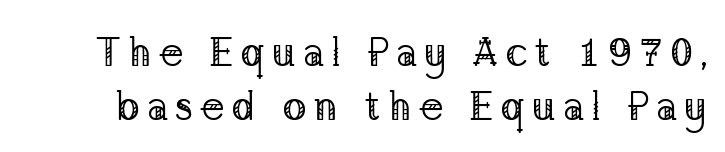
{"serif": "yes", "italic": "no", "bold": "no", "weight": "regular", "width": "normal", "stroke_contrast": "low", "x_height": "medium", "monospaced": "no", "underline": "no", "line_spacing": "normal", "line_spacing_ratio": 1.36, "glyph_px": 40}
